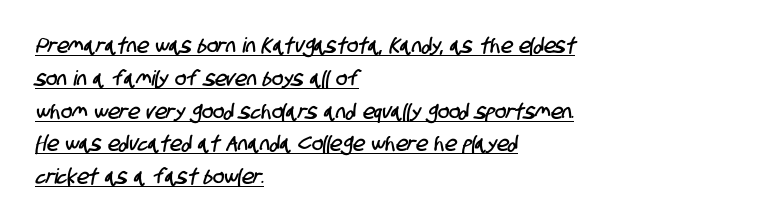
Q: Is the text underlined? A: Yes.
Q: How is the paragraph aligned? A: Left-aligned.
Q: Is the spacing between letters normal or unusually wide? A: Normal.
Q: Is the spacing between lines tight, normal or loose? A: Normal.
